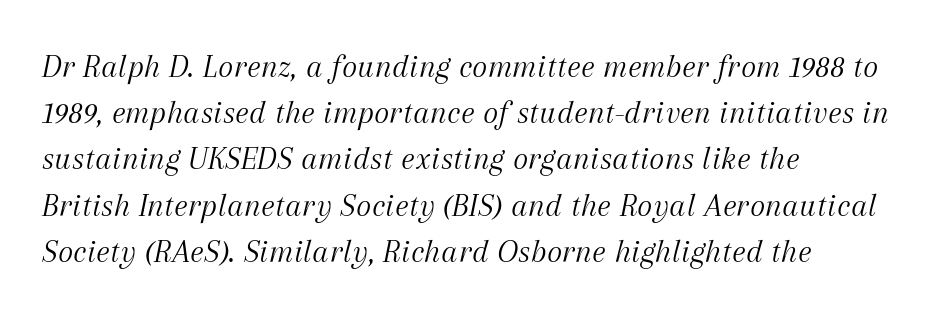
Q: Is the text bold? A: No.
Q: Is the text italic (slanted)? A: Yes, it leans right by about 12 degrees.
Q: Is the typeface a serif or a sans-serif typeface? A: Serif.
Q: Is the text underlined? A: No.
Q: How is the paragraph aligned? A: Left-aligned.
Q: Is the spacing between letters normal or unusually wide? A: Normal.
Q: Is the spacing between lines tight, normal or loose? A: Normal.
Q: Width (condensed, normal, or wide)? A: Normal.
Q: Stroke contrast? A: Medium.
Q: x-height? A: Medium.
Q: Monospaced? A: No.
